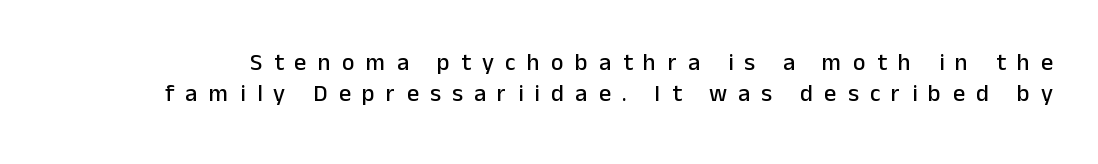
The image shows 24 px text type, upright; set normal line spacing (1.31x), unusually wide letter spacing (+0.47 em), not underlined.
